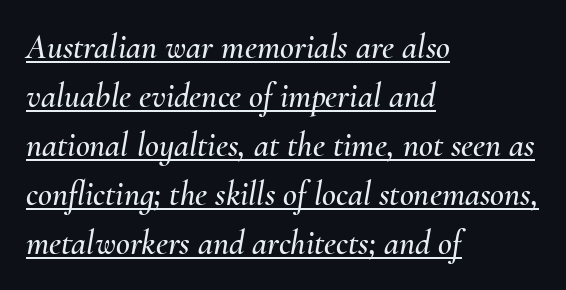
The image shows 34 px text type, italic (leaning right); set left-aligned, normal line spacing (1.44x), normal letter spacing, underlined; medium stroke contrast and a small x-height.
